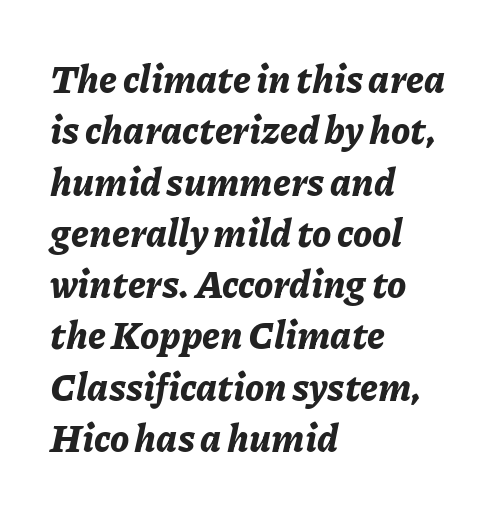
Q: Is the text bold? A: Yes.
Q: Is the text italic (slanted)? A: Yes, it leans right by about 11 degrees.
Q: Is the text underlined? A: No.
Q: How is the paragraph aligned? A: Left-aligned.
Q: Is the spacing between letters normal or unusually wide? A: Normal.
Q: Is the spacing between lines tight, normal or loose? A: Normal.
Q: Width (condensed, normal, or wide)? A: Normal.
Q: Stroke contrast? A: Low.
Q: x-height? A: Medium.
Q: Monospaced? A: No.
